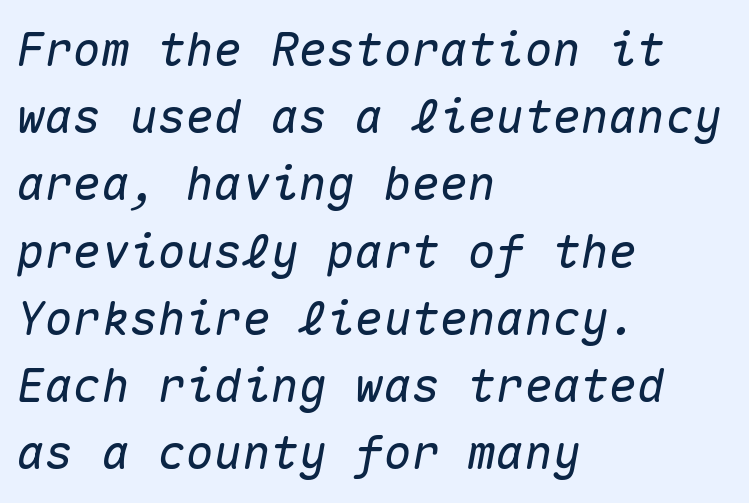
The image shows 47 px text type, italic (leaning right), monospaced; set left-aligned, normal line spacing (1.43x), normal letter spacing, not underlined; medium stroke contrast and a medium x-height.
